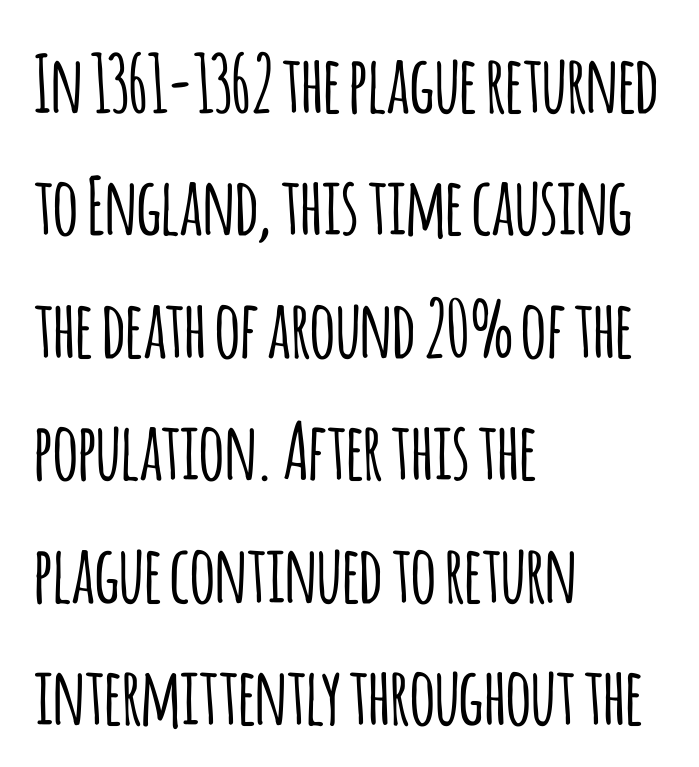
The image shows 79 px condensed sans-serif type, upright; set left-aligned, normal line spacing (1.55x), normal letter spacing, not underlined; low stroke contrast and a large x-height.
